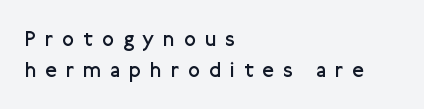
{"italic": "no", "bold": "no", "underline": "no", "align": "left", "line_spacing": "normal", "line_spacing_ratio": 1.46, "letter_spacing": "wide", "letter_spacing_em": 0.45, "glyph_px": 21}
